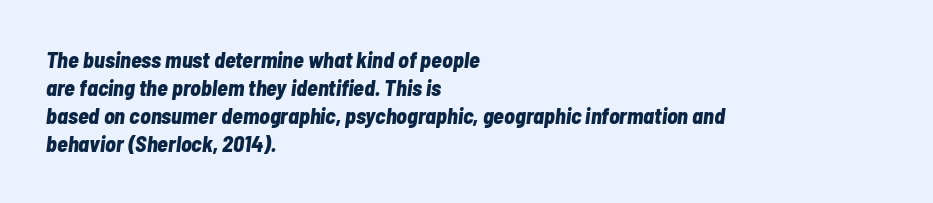
Q: Is the text bold? A: Yes.
Q: Is the text italic (slanted)? A: Yes, it leans right by about 7 degrees.
Q: Is the text underlined? A: No.
Q: How is the paragraph aligned? A: Left-aligned.
Q: Is the spacing between letters normal or unusually wide? A: Normal.
Q: Is the spacing between lines tight, normal or loose? A: Normal.
